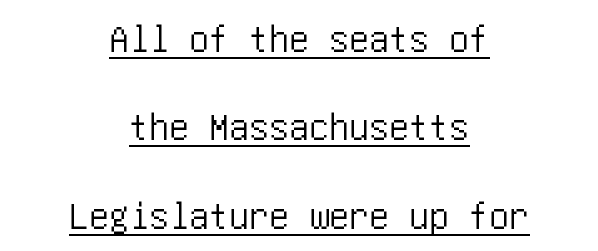
Q: Is the text italic (slanted)? A: No, it is upright.
Q: Is the typeface a serif or a sans-serif typeface? A: Sans-serif.
Q: Is the text underlined? A: Yes.
Q: How is the paragraph aligned? A: Centered.
Q: Is the spacing between letters normal or unusually wide? A: Normal.
Q: Is the spacing between lines tight, normal or loose? A: Loose.
Q: Width (condensed, normal, or wide)? A: Condensed.
Q: Stroke contrast? A: Low.
Q: x-height? A: Large.
